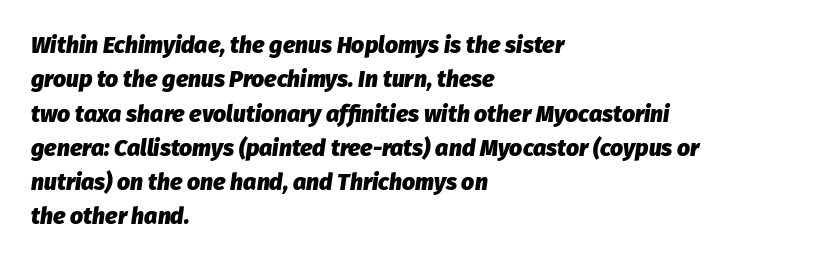
Clear beneath every line of the passage. The designer left line spacing at the default. Tracking here is standard; glyphs follow each other at the usual distance. On the weight axis this lands at bold, roughly 700. Caption: multi-line text, flush left, ragged right.
